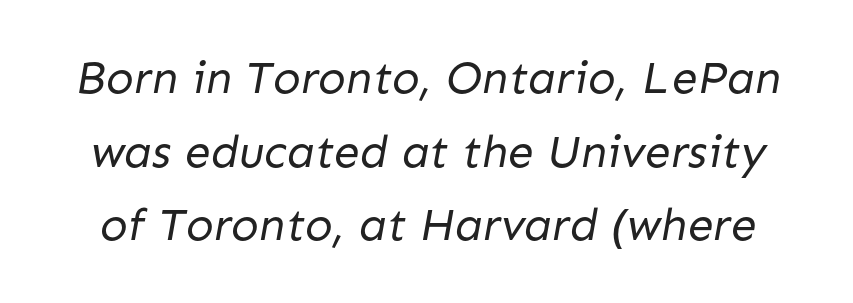
The image shows 46 px regular-weight sans-serif type; set normal line spacing (1.6x), normal letter spacing, not underlined; low stroke contrast and a medium x-height.
